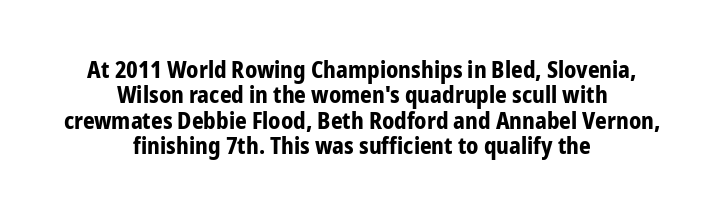
The image shows 23 px bold type, upright; set centered, tight line spacing (1.1x), normal letter spacing, not underlined.
